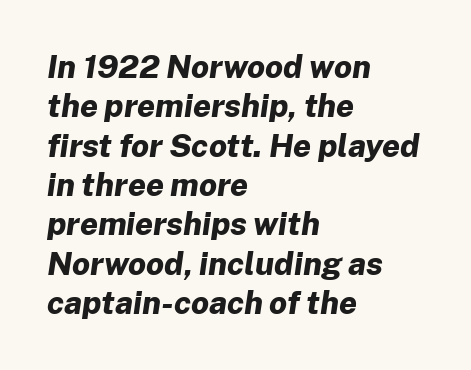
Q: Is the text bold? A: Yes.
Q: Is the text italic (slanted)? A: Yes, it leans right by about 8 degrees.
Q: Is the text underlined? A: No.
Q: How is the paragraph aligned? A: Left-aligned.
Q: Is the spacing between letters normal or unusually wide? A: Normal.
Q: Width (condensed, normal, or wide)? A: Normal.
Q: Stroke contrast? A: Low.
Q: x-height? A: Medium.
Q: Monospaced? A: No.
